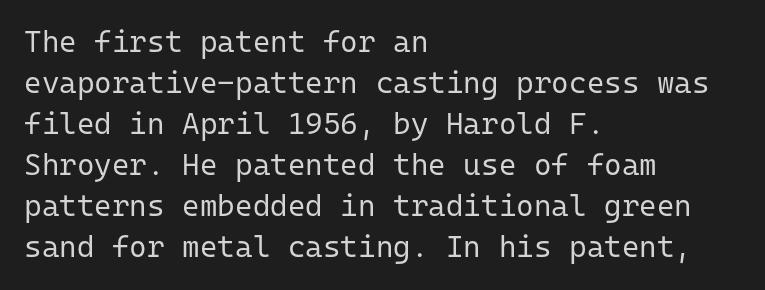
A typesetter would call this monospace, since all characters share one set width. Letter spacing: default. On a weight scale, this lands at 450 or below. Clear beneath every line of the passage. Italic: no, the glyphs are upright roman. Reading down the column, the eye jumps a familiar distance to each next line.
